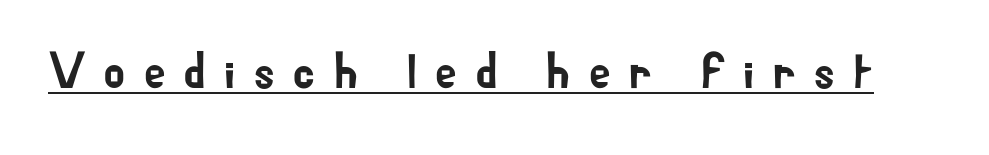
The image shows 51 px sans-serif type, upright; set unusually wide letter spacing (+0.33 em), underlined; low stroke contrast and a small x-height.
